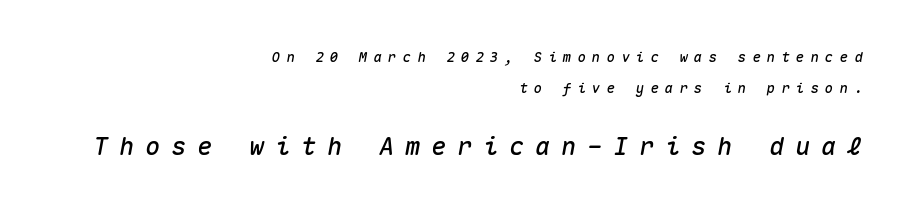
Q: Is the text italic (slanted)? A: Yes, it leans right by about 10 degrees.
Q: Is the text underlined? A: No.
Q: How is the paragraph aligned? A: Right-aligned.
Q: Is the spacing between letters normal or unusually wide? A: Unusually wide.
Q: Is the spacing between lines tight, normal or loose? A: Loose.
Q: Which block of text is set in a larger size, the first (top) or the second (bottom)? A: The second (bottom) one.
